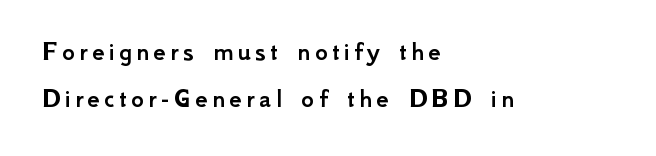
Every stem runs plumb, perpendicular to the baseline. Short and long lines alike share a common starting point at left. You could not count columns in this text — the font is proportionally spaced. Leading: standard.
